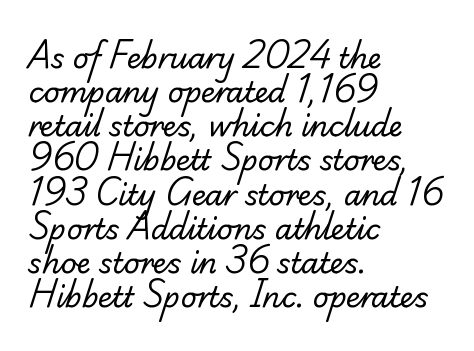
{"serif": "yes", "bold": "no", "weight": "regular", "width": "normal", "stroke_contrast": "low", "x_height": "small", "monospaced": "no", "underline": "no", "align": "left", "line_spacing_ratio": 1.22, "letter_spacing": "normal", "letter_spacing_em": 0.0, "glyph_px": 28}
